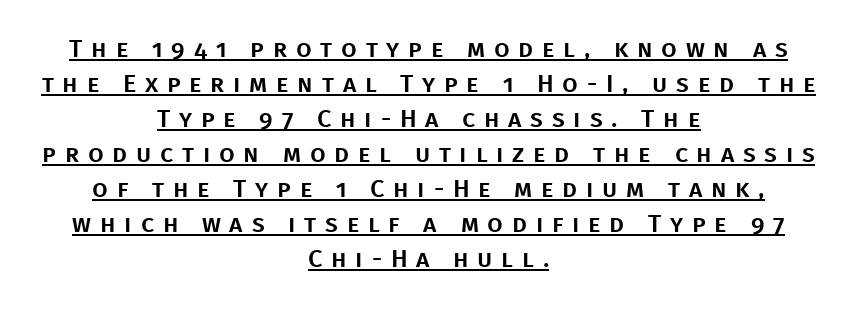
Q: Is the text italic (slanted)? A: No, it is upright.
Q: Is the text underlined? A: Yes.
Q: How is the paragraph aligned? A: Centered.
Q: Is the spacing between letters normal or unusually wide? A: Unusually wide.
Q: Is the spacing between lines tight, normal or loose? A: Normal.
